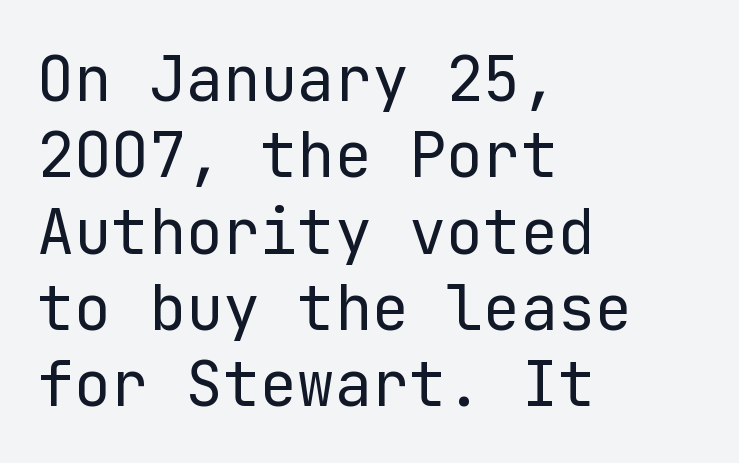
Q: Is the text bold? A: No.
Q: Is the text italic (slanted)? A: No, it is upright.
Q: Is the typeface a serif or a sans-serif typeface? A: Sans-serif.
Q: Is the text underlined? A: No.
Q: How is the paragraph aligned? A: Left-aligned.
Q: Is the spacing between letters normal or unusually wide? A: Normal.
Q: Width (condensed, normal, or wide)? A: Normal.
Q: Stroke contrast? A: Low.
Q: x-height? A: Medium.
